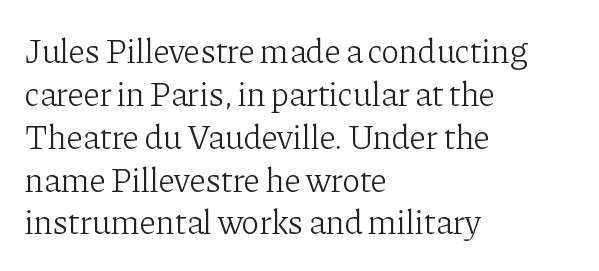
The image shows 34 px light serif type, upright; set left-aligned, normal line spacing (1.26x), normal letter spacing, not underlined; low stroke contrast and a medium x-height.
